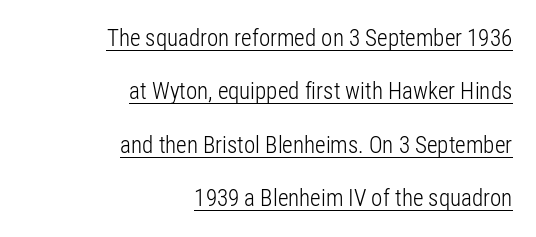
The image shows 23 px text type, upright; set right-aligned, loose line spacing (2.32x), normal letter spacing, underlined.
